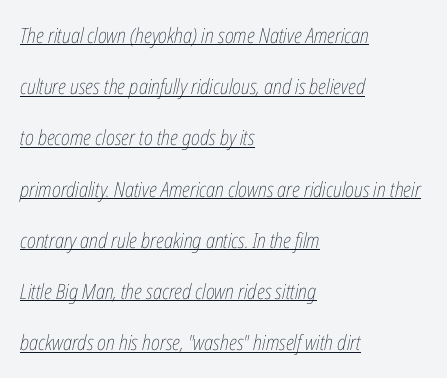
The font is comparable to plain body text, perhaps lighter. The type is set solid horizontally, with unmodified tracking. Horizontal alignment here is leftward, the default for most running prose. A continuous stroke trails under the words, as in a hyperlink. What's the leading like? Stretched, with rows far apart.
